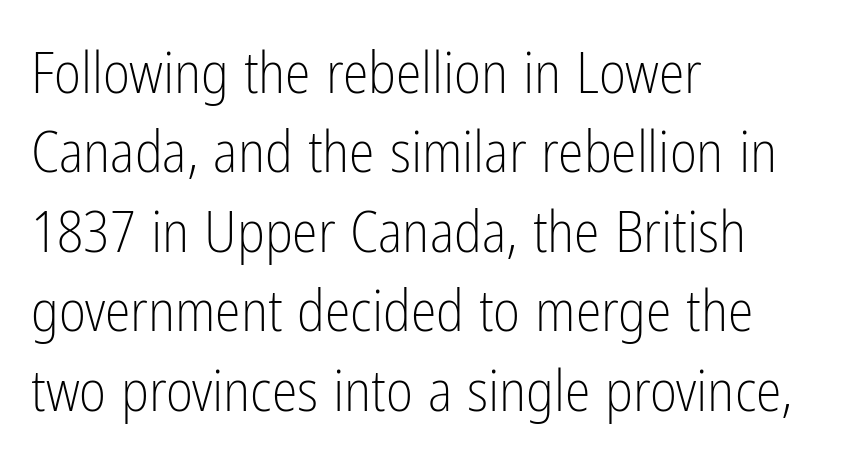
Stroke mass is kept to a normal reading level or below. Clear beneath every line of the passage. I'd call this a sans setting — the letters go barefoot. You can tell it's not italic because the verticals are truly vertical.
